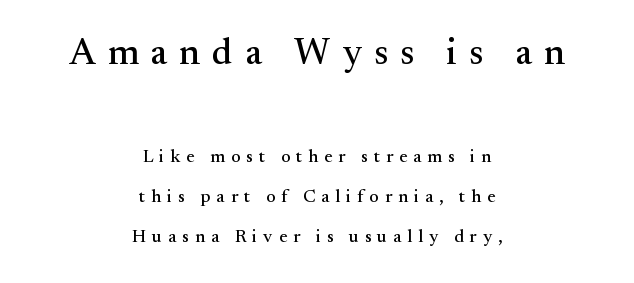
Style check: upright. The tracking reads as deliberately expanded to a designer's eye. Decoration check: the copy has no underline. The text was rendered using a seriffed face with decorative stroke endings.
